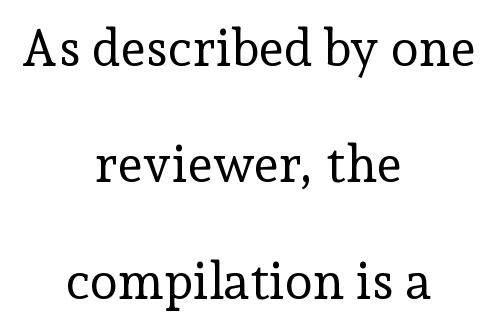
The block of text is sparse from top to bottom, with ample space between rows. The passage shown is not underscored anywhere. In CSS terms this would be text-align: center. Here the glyphs are tracked normally, forming tight word shapes. This sample has the flowing, uneven cadence of proportional lettering. The weight would be labelled regular, book, light, or lighter still.
